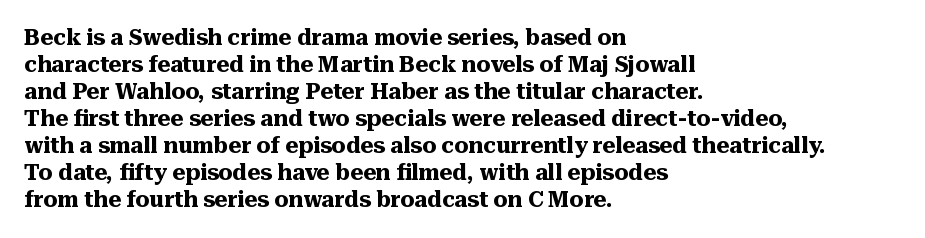
The setting favours the left margin, as ordinary paragraphs usually do. The strip under each line holds only bare page. Every letter is thick-stroked: bold, no question. In terms of posture, this sample is upright. Is the letter spacing exaggerated? No — it looks like the ordinary default.
